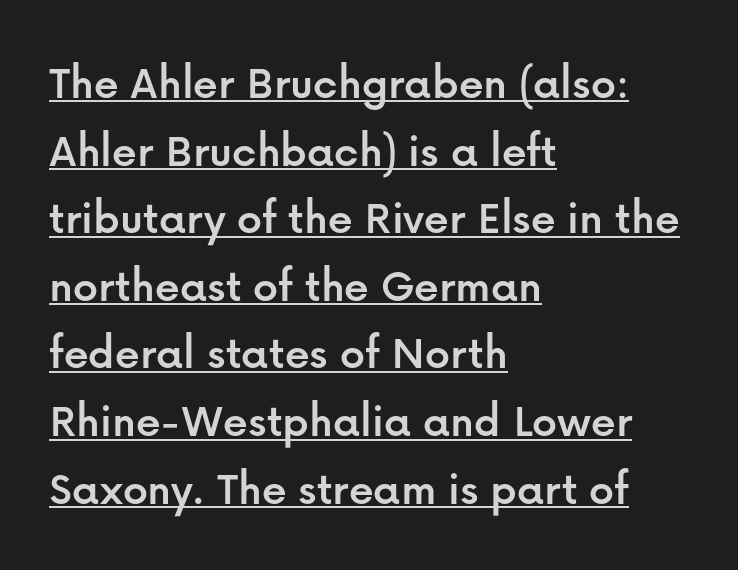
{"serif": "no", "italic": "no", "width": "normal", "stroke_contrast": "low", "x_height": "medium", "monospaced": "no", "underline": "yes", "align": "left", "line_spacing": "normal", "line_spacing_ratio": 1.38, "letter_spacing": "normal", "letter_spacing_em": 0.0, "glyph_px": 49}
